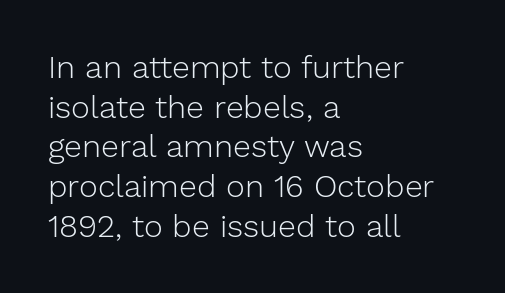
{"serif": "no", "italic": "no", "bold": "no", "weight": "light", "width": "normal", "stroke_contrast": "low", "x_height": "medium", "monospaced": "no", "underline": "no", "align": "left", "line_spacing_ratio": 1.24, "letter_spacing": "normal", "letter_spacing_em": 0.0, "glyph_px": 32}
